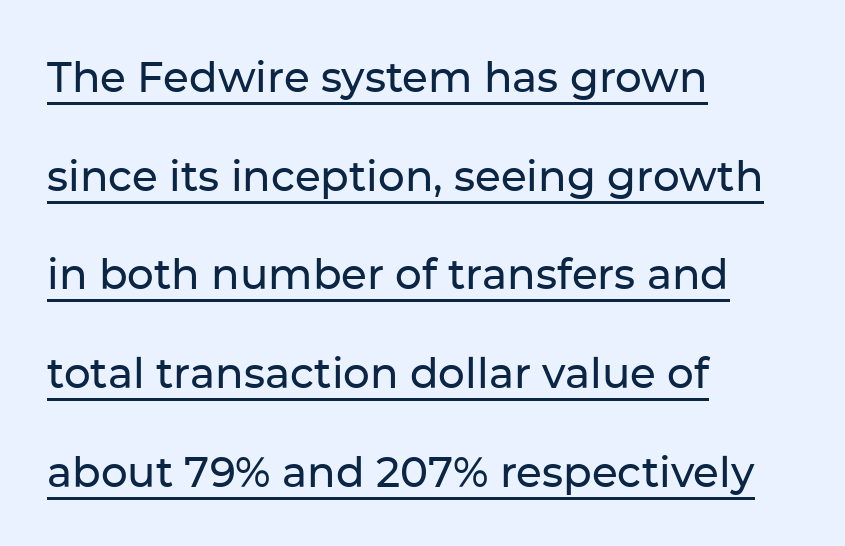
The image shows 42 px sans-serif type, upright; set left-aligned, loose line spacing (2.35x), normal letter spacing, underlined; low stroke contrast and a medium x-height.
